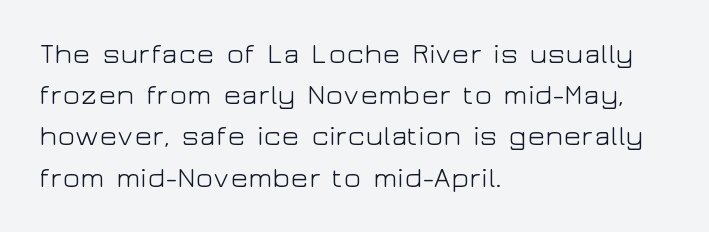
{"serif": "no", "italic": "no", "bold": "no", "weight": "light", "width": "wide", "stroke_contrast": "low", "x_height": "medium", "monospaced": "no", "underline": "no", "align": "left", "line_spacing": "normal", "line_spacing_ratio": 1.42, "letter_spacing": "normal", "letter_spacing_em": 0.0, "glyph_px": 29}
